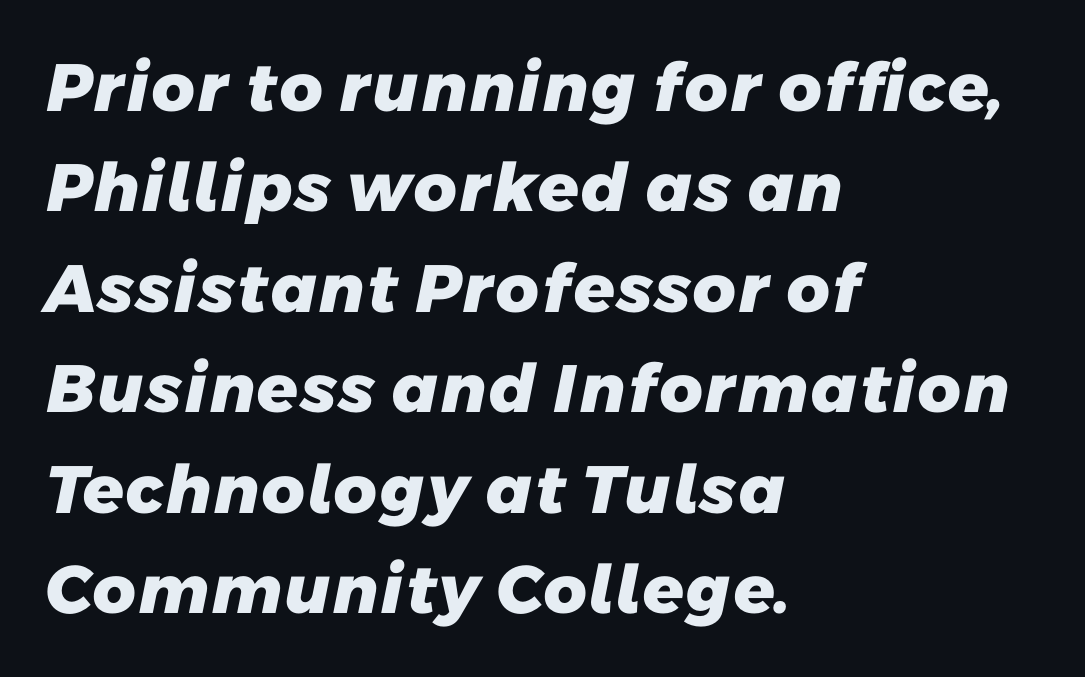
{"serif": "no", "bold": "yes", "weight": "heavy", "width": "normal", "stroke_contrast": "low", "x_height": "medium", "monospaced": "no", "underline": "no", "align": "left", "line_spacing": "normal", "line_spacing_ratio": 1.5, "letter_spacing": "normal", "letter_spacing_em": 0.0, "glyph_px": 67}
